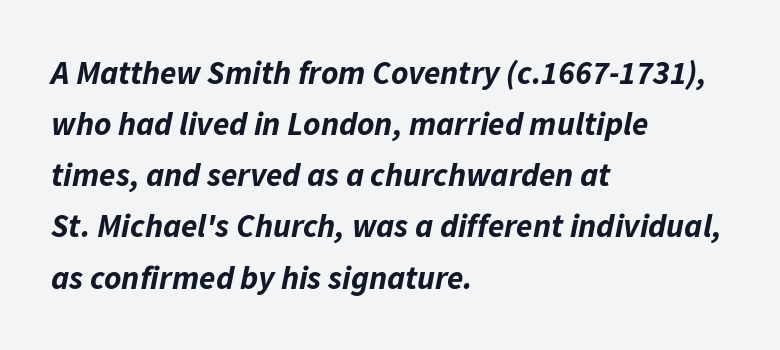
The image shows 33 px bold type, italic (leaning right); set left-aligned, normal line spacing (1.55x), normal letter spacing, not underlined; low stroke contrast and a medium x-height.
